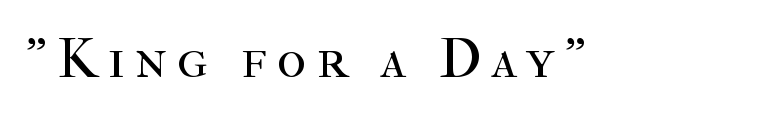
The rendering uses natural spacing where letterforms have individual widths. Style check: upright. Note: serifs present on the glyphs. Glance below the letters and you will spot only blank space. Is this a heavy cut? Hardly; it is regular or lighter.
